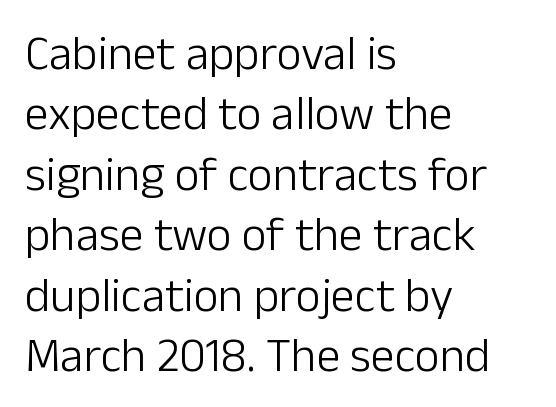
Q: Is the text bold? A: No.
Q: Is the text italic (slanted)? A: No, it is upright.
Q: Is the typeface a serif or a sans-serif typeface? A: Sans-serif.
Q: Is the text underlined? A: No.
Q: How is the paragraph aligned? A: Left-aligned.
Q: Is the spacing between letters normal or unusually wide? A: Normal.
Q: Is the spacing between lines tight, normal or loose? A: Normal.
Q: Width (condensed, normal, or wide)? A: Normal.
Q: Stroke contrast? A: Low.
Q: x-height? A: Medium.
Q: Monospaced? A: No.
